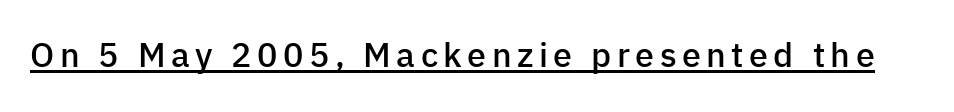
Q: Is the text bold? A: Semi-bold.
Q: Is the text italic (slanted)? A: No, it is upright.
Q: Is the typeface a serif or a sans-serif typeface? A: Sans-serif.
Q: Is the text underlined? A: Yes.
Q: Width (condensed, normal, or wide)? A: Normal.
Q: Stroke contrast? A: Low.
Q: x-height? A: Medium.
Q: Monospaced? A: No.
